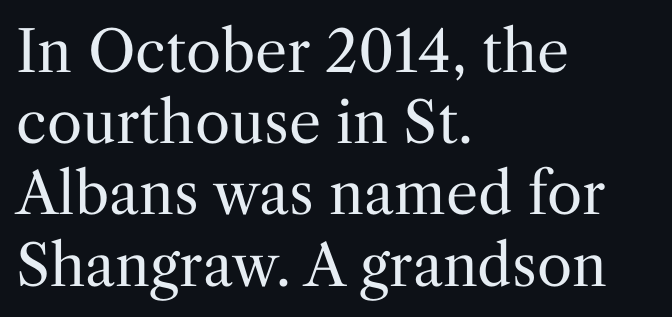
{"serif": "yes", "italic": "no", "bold": "no", "weight": "regular", "width": "normal", "stroke_contrast": "medium", "x_height": "medium", "monospaced": "no", "underline": "no", "align": "left", "line_spacing": "normal", "line_spacing_ratio": 1.25, "letter_spacing": "normal", "letter_spacing_em": 0.0, "glyph_px": 57}
